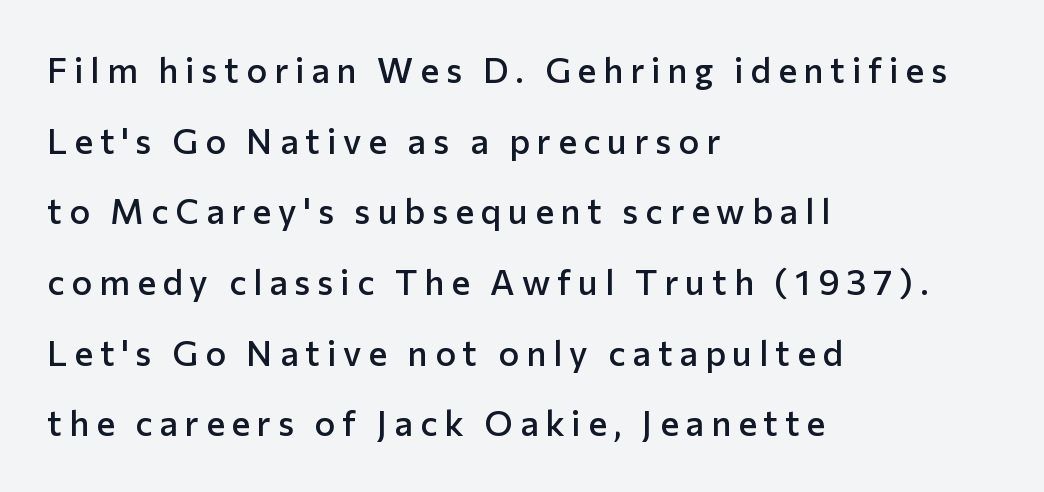
The image shows 35 px semibold sans-serif type, upright; set left-aligned, loose line spacing (2.02x), unusually wide letter spacing (+0.2 em), not underlined; low stroke contrast and a medium x-height.
